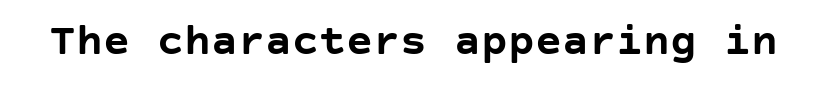
Q: Is the text bold? A: Yes.
Q: Is the text italic (slanted)? A: No, it is upright.
Q: Is the typeface a serif or a sans-serif typeface? A: Sans-serif.
Q: Is the text underlined? A: No.
Q: Is the spacing between letters normal or unusually wide? A: Normal.
Q: Width (condensed, normal, or wide)? A: Normal.
Q: Stroke contrast? A: Low.
Q: x-height? A: Large.
